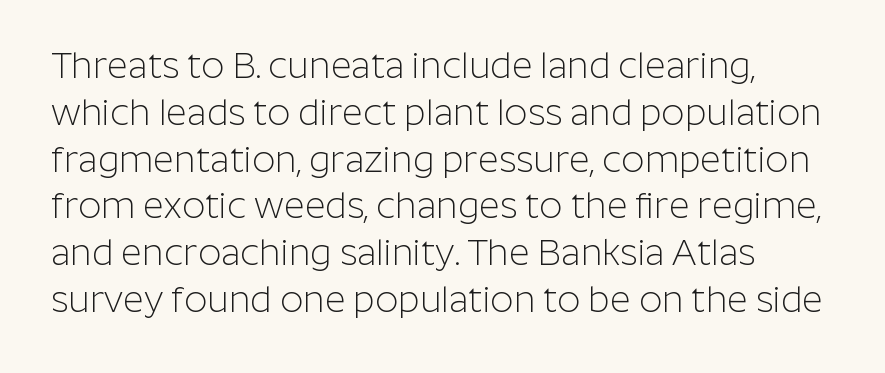
The image shows 36 px light sans-serif type, upright; set left-aligned, normal line spacing (1.3x), normal letter spacing, not underlined; low stroke contrast and a medium x-height.
